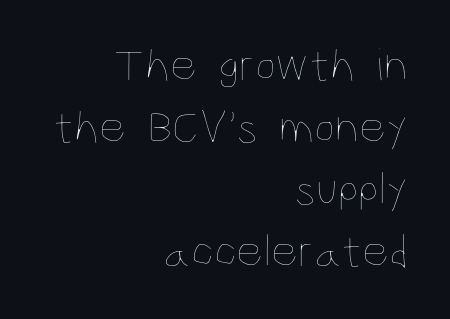
The image shows 47 px thin, condensed type, upright; set right-aligned, normal line spacing (1.32x), normal letter spacing, not underlined; low stroke contrast and a large x-height.
